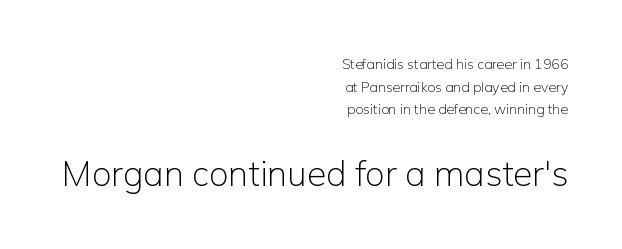
{"serif": "no", "italic": "no", "bold": "no", "weight": "light", "width": "normal", "stroke_contrast": "low", "x_height": "medium", "monospaced": "no", "underline": "no", "align": "right", "line_spacing": "normal", "line_spacing_ratio": 1.61, "letter_spacing": "normal", "letter_spacing_em": 0.0, "larger_block": "second", "size_ratio": 2.5, "glyph_px": 35}
